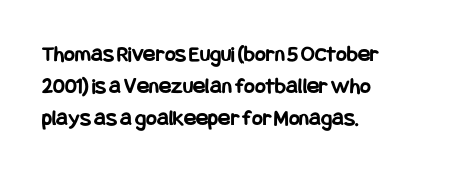
The image shows 23 px bold type, upright; set left-aligned, normal line spacing (1.4x), normal letter spacing, not underlined.
